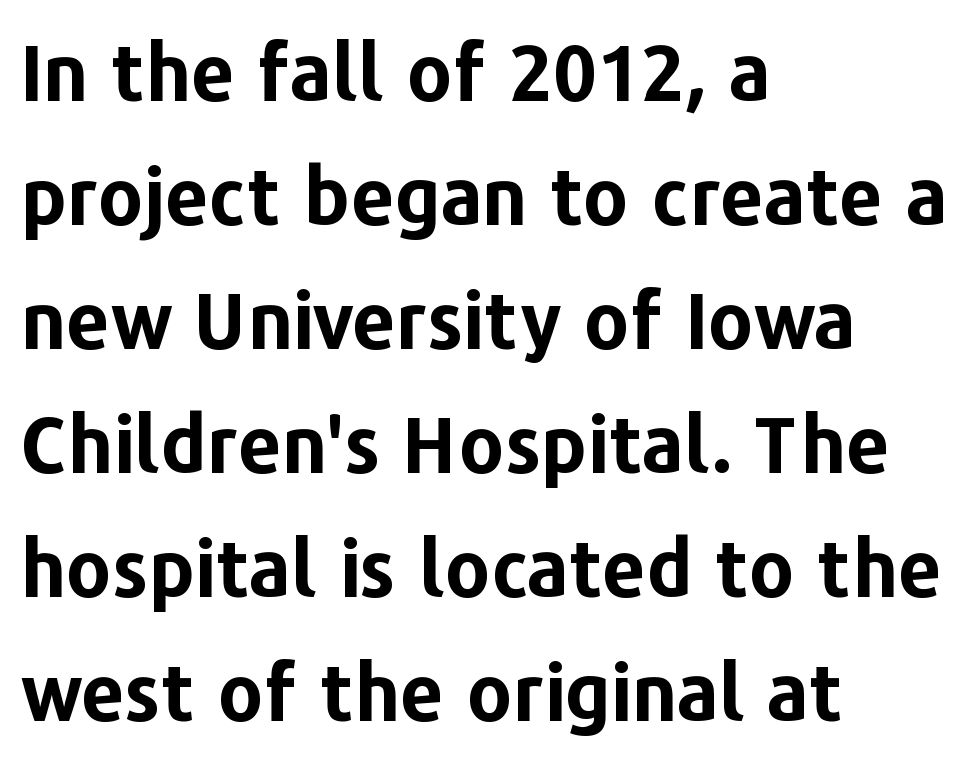
Q: Is the text bold? A: Yes.
Q: Is the text italic (slanted)? A: No, it is upright.
Q: Is the typeface a serif or a sans-serif typeface? A: Sans-serif.
Q: Is the text underlined? A: No.
Q: How is the paragraph aligned? A: Left-aligned.
Q: Is the spacing between letters normal or unusually wide? A: Normal.
Q: Is the spacing between lines tight, normal or loose? A: Normal.
Q: Width (condensed, normal, or wide)? A: Normal.
Q: Stroke contrast? A: Low.
Q: x-height? A: Medium.
Q: Monospaced? A: No.
